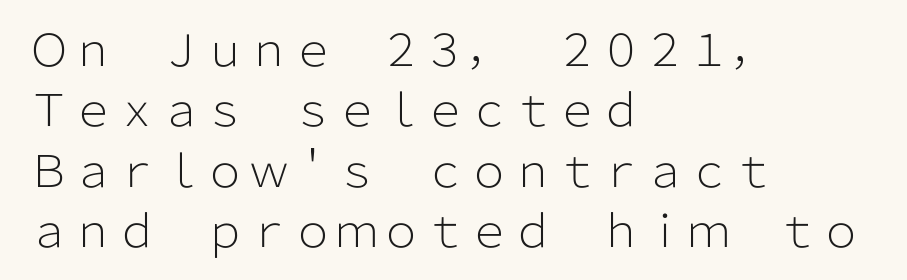
The image shows 44 px light sans-serif type, upright; set left-aligned, normal line spacing (1.37x), normal letter spacing, not underlined; low stroke contrast and a medium x-height.
